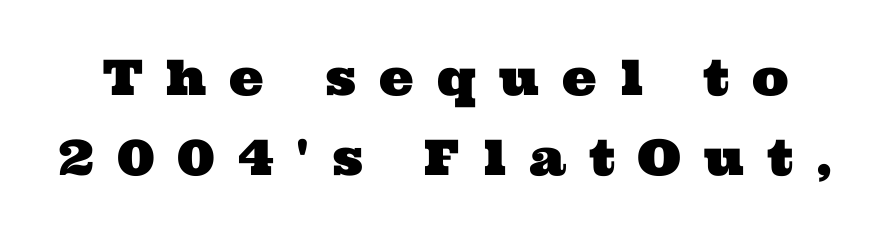
{"serif": "yes", "width": "wide", "stroke_contrast": "medium", "x_height": "medium", "monospaced": "no", "underline": "no", "line_spacing": "normal", "line_spacing_ratio": 1.63, "letter_spacing": "wide", "letter_spacing_em": 0.47, "glyph_px": 49}
